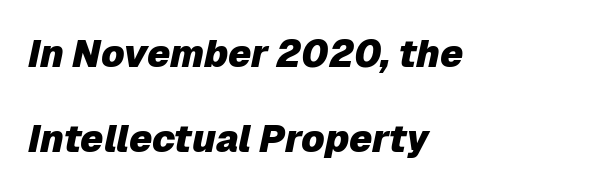
Q: Is the text bold? A: Yes.
Q: Is the text italic (slanted)? A: Yes, it leans right by about 12 degrees.
Q: Is the text underlined? A: No.
Q: How is the paragraph aligned? A: Left-aligned.
Q: Is the spacing between letters normal or unusually wide? A: Normal.
Q: Is the spacing between lines tight, normal or loose? A: Loose.
Q: Width (condensed, normal, or wide)? A: Normal.
Q: Stroke contrast? A: Low.
Q: x-height? A: Medium.
Q: Monospaced? A: No.
